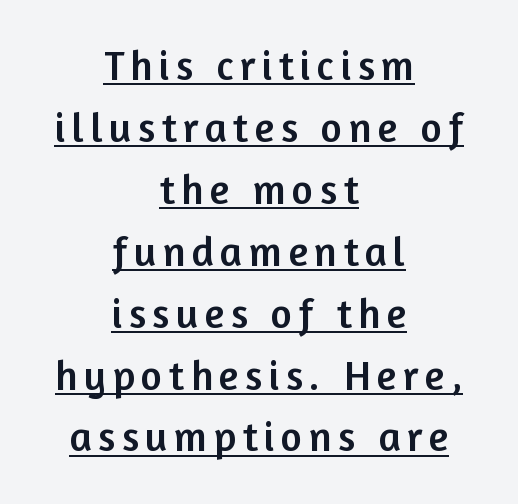
The image shows 41 px sans-serif type, upright; set centered, normal line spacing (1.51x), underlined; low stroke contrast and a medium x-height.
